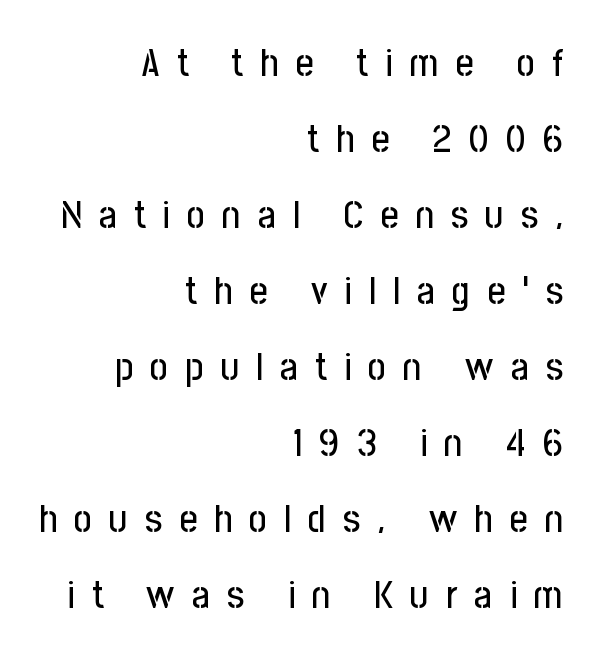
The image shows 39 px condensed sans-serif type, upright; set right-aligned, loose line spacing (1.95x), unusually wide letter spacing (+0.44 em), not underlined; low stroke contrast and a medium x-height.
